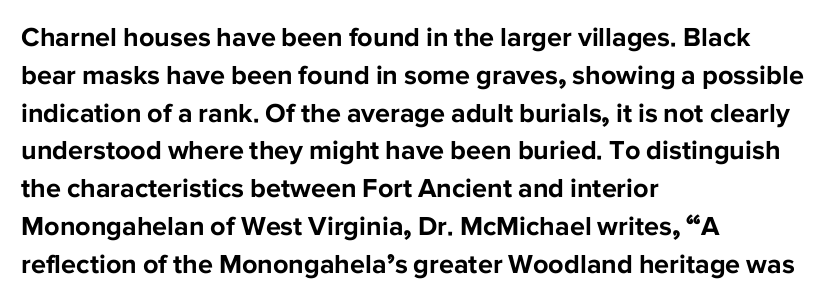
Q: Is the text bold? A: Yes.
Q: Is the text italic (slanted)? A: No, it is upright.
Q: Is the text underlined? A: No.
Q: How is the paragraph aligned? A: Left-aligned.
Q: Is the spacing between letters normal or unusually wide? A: Normal.
Q: Is the spacing between lines tight, normal or loose? A: Normal.
